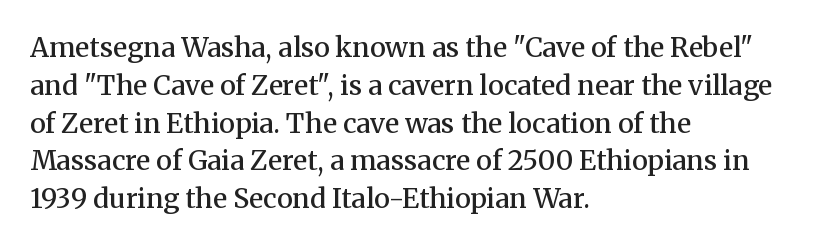
The image shows 27 px text type, upright; set left-aligned, normal line spacing (1.4x), normal letter spacing, not underlined.
